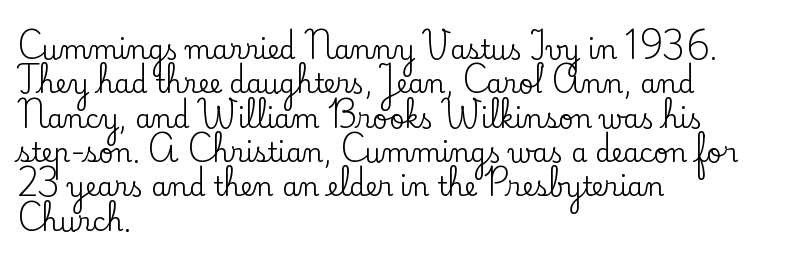
{"italic": "no", "underline": "no", "align": "left", "line_spacing": "normal", "line_spacing_ratio": 1.32, "letter_spacing": "normal", "letter_spacing_em": 0.0, "glyph_px": 26}
